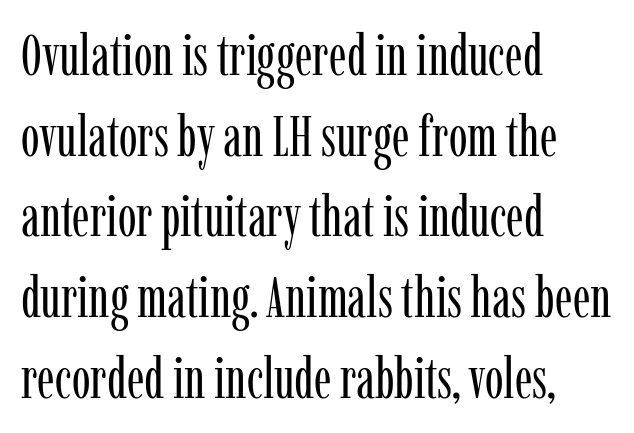
Q: Is the text bold? A: No.
Q: Is the text italic (slanted)? A: No, it is upright.
Q: Is the typeface a serif or a sans-serif typeface? A: Serif.
Q: Is the text underlined? A: No.
Q: How is the paragraph aligned? A: Left-aligned.
Q: Is the spacing between letters normal or unusually wide? A: Normal.
Q: Is the spacing between lines tight, normal or loose? A: Normal.
Q: Width (condensed, normal, or wide)? A: Condensed.
Q: Stroke contrast? A: Low.
Q: x-height? A: Medium.
Q: Monospaced? A: No.
